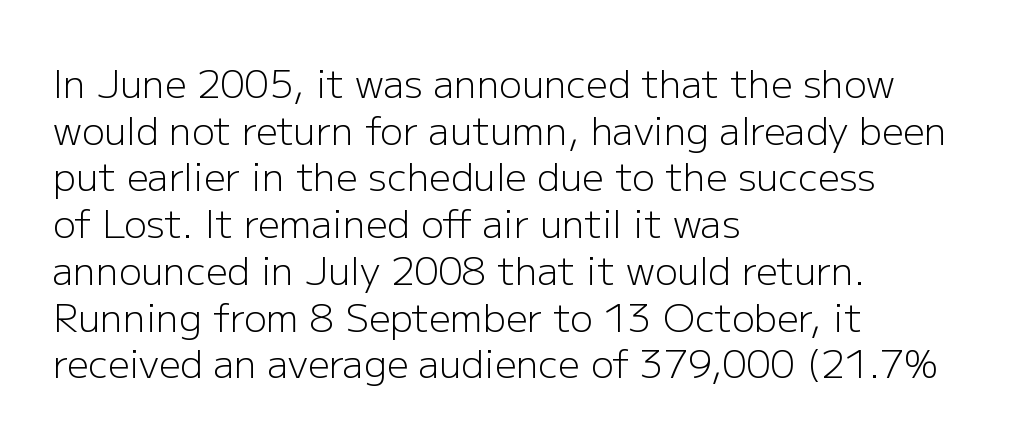
No feet cap the strokes, marking this as sans-serif type. There is no visible air inserted between adjacent glyphs. Ordinary non-slanted type is in use. The strokes carry an ordinary text weight at most. Notice how the passage keeps a crisp vertical edge on the left only.
